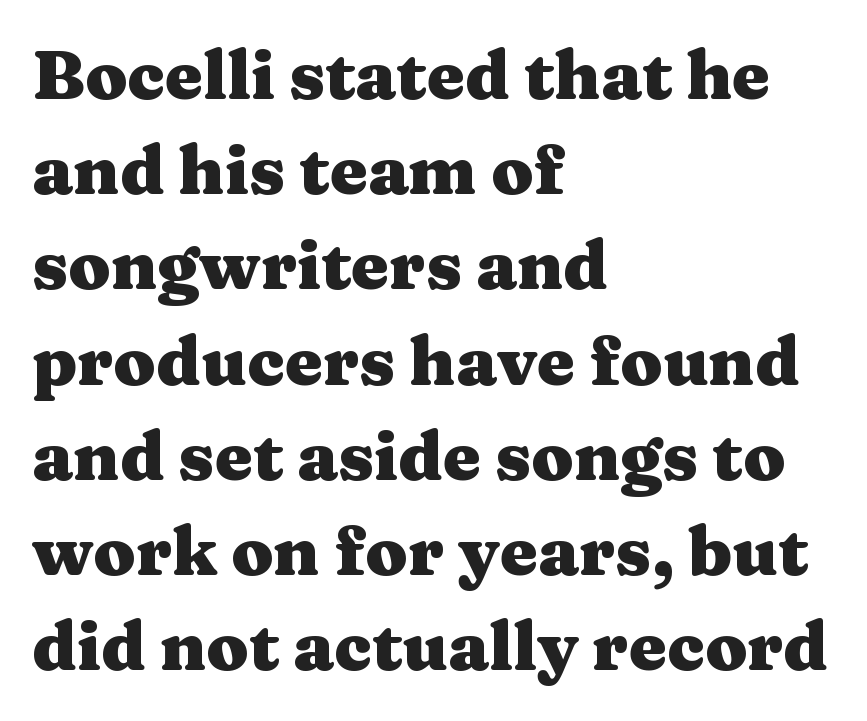
The image shows 68 px heavy, wide serif type, upright; set left-aligned, normal line spacing (1.4x), normal letter spacing, not underlined; medium stroke contrast and a medium x-height.
